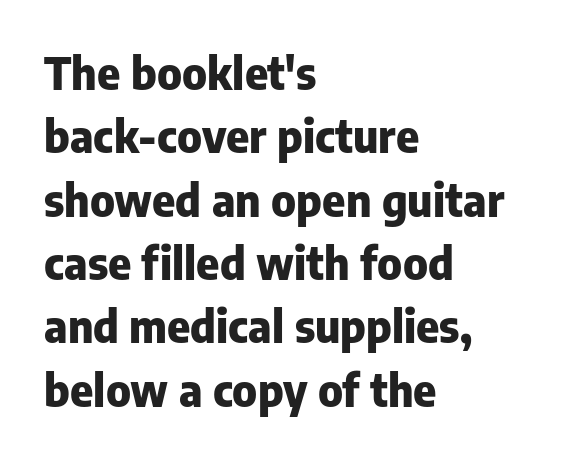
Q: Is the text bold? A: Yes.
Q: Is the text italic (slanted)? A: No, it is upright.
Q: Is the typeface a serif or a sans-serif typeface? A: Sans-serif.
Q: Is the text underlined? A: No.
Q: How is the paragraph aligned? A: Left-aligned.
Q: Is the spacing between letters normal or unusually wide? A: Normal.
Q: Is the spacing between lines tight, normal or loose? A: Normal.
Q: Width (condensed, normal, or wide)? A: Normal.
Q: Stroke contrast? A: Low.
Q: x-height? A: Medium.
Q: Monospaced? A: No.
